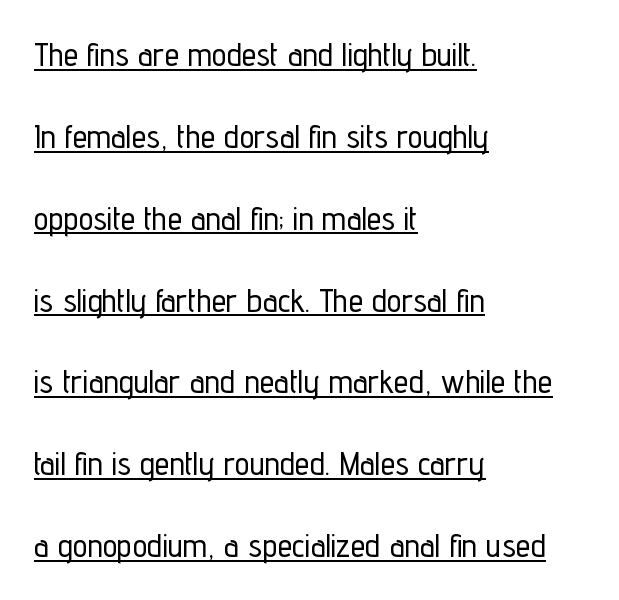
Spacing verdict: proportional, widths tailored to each character. You could fit nearly another row in the gap between these rows. If you drew a ruler down the left edge, every line would touch it. Honestly, the letter spacing is just normal — you wouldn't notice it.
